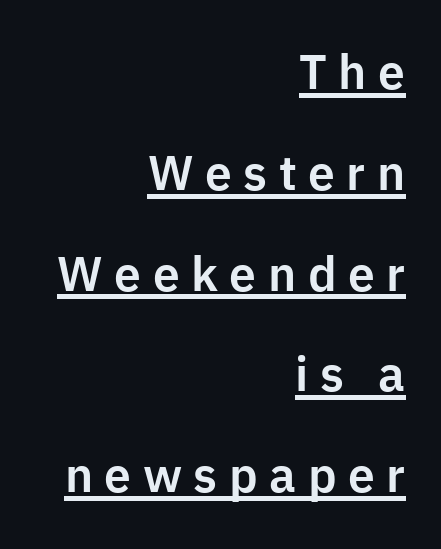
Q: Is the text italic (slanted)? A: No, it is upright.
Q: Is the typeface a serif or a sans-serif typeface? A: Sans-serif.
Q: Is the text underlined? A: Yes.
Q: How is the paragraph aligned? A: Right-aligned.
Q: Is the spacing between letters normal or unusually wide? A: Unusually wide.
Q: Is the spacing between lines tight, normal or loose? A: Loose.
Q: Width (condensed, normal, or wide)? A: Normal.
Q: Stroke contrast? A: Low.
Q: x-height? A: Medium.
Q: Monospaced? A: No.
